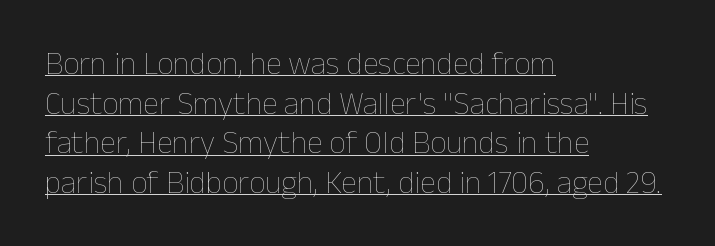
Q: Is the text bold? A: No.
Q: Is the text italic (slanted)? A: No, it is upright.
Q: Is the text underlined? A: Yes.
Q: How is the paragraph aligned? A: Left-aligned.
Q: Is the spacing between letters normal or unusually wide? A: Normal.
Q: Width (condensed, normal, or wide)? A: Normal.
Q: Stroke contrast? A: Low.
Q: x-height? A: Medium.
Q: Monospaced? A: No.
